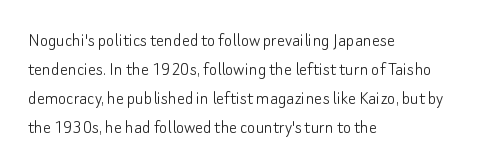
The image shows 20 px text type, upright; set left-aligned, normal line spacing (1.45x), normal letter spacing, not underlined.
